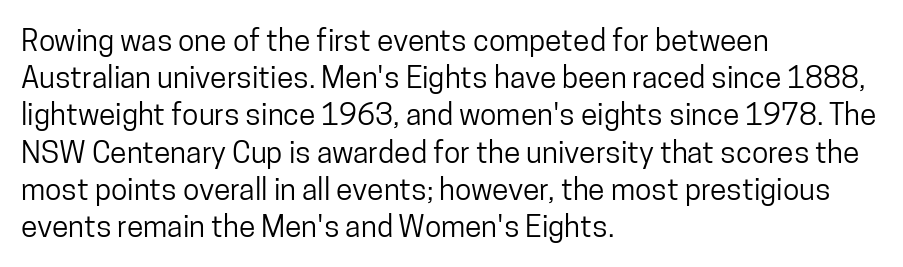
Short and long lines alike share a common starting point at left. These lines are rendered in a variable-pitch font. Clear beneath every line of the passage. The text was rendered using a sans face with plain stroke endings. Between one letter and the next there's only the usual sliver of space. This is the regular roman posture of the typeface.
